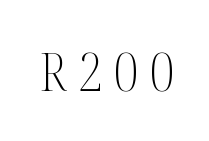
The specimen reads as upright at a glance. Clear beneath every line of the passage. The typesetting does not lean heavy: it is not bold. What stands out about the letter spacing? Its width — letters are far apart. Looks like regular typesetting: each glyph gets only the width it needs.
